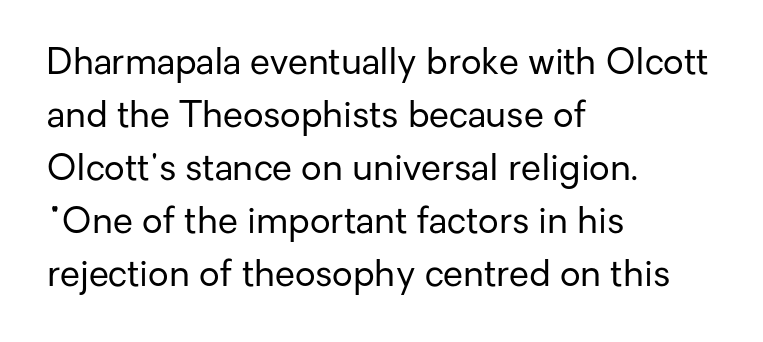
The image shows 36 px regular-weight sans-serif type, upright; set left-aligned, normal line spacing (1.47x), normal letter spacing, not underlined; low stroke contrast and a medium x-height.
